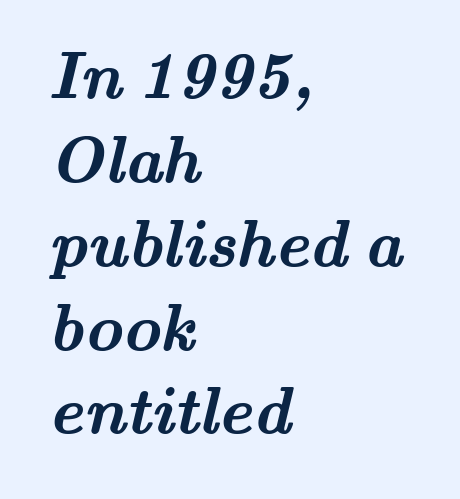
The image shows 65 px semibold, wide serif type; set left-aligned, normal line spacing (1.29x), normal letter spacing, not underlined; medium stroke contrast and a small x-height.
